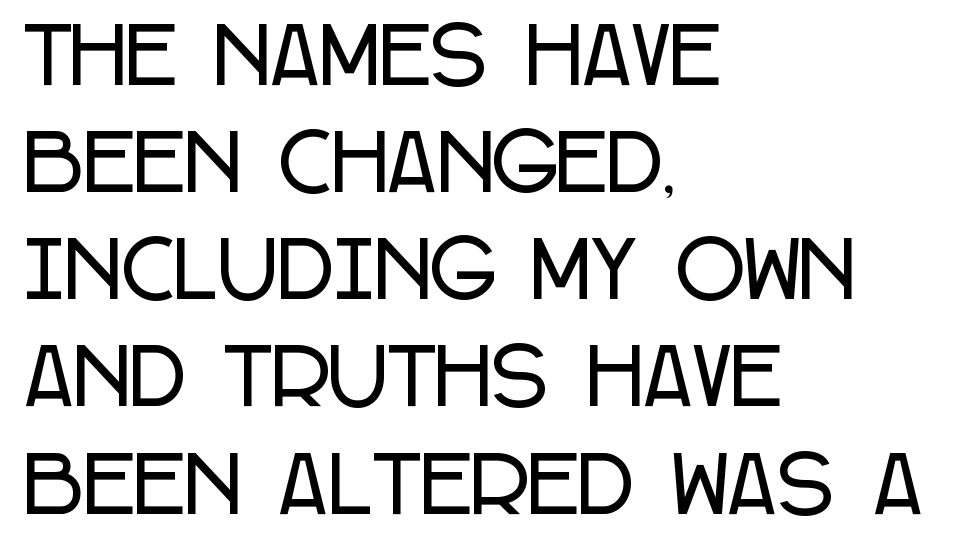
Q: Is the text italic (slanted)? A: No, it is upright.
Q: Is the typeface a serif or a sans-serif typeface? A: Sans-serif.
Q: Is the text underlined? A: No.
Q: How is the paragraph aligned? A: Left-aligned.
Q: Is the spacing between letters normal or unusually wide? A: Normal.
Q: Is the spacing between lines tight, normal or loose? A: Normal.
Q: Width (condensed, normal, or wide)? A: Condensed.
Q: Stroke contrast? A: Low.
Q: x-height? A: Large.
Q: Monospaced? A: No.
